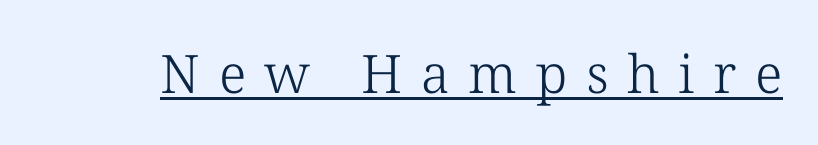
{"serif": "yes", "italic": "no", "bold": "no", "weight": "light", "width": "normal", "stroke_contrast": "low", "x_height": "medium", "monospaced": "no", "underline": "yes", "letter_spacing": "wide", "letter_spacing_em": 0.35, "glyph_px": 53}
